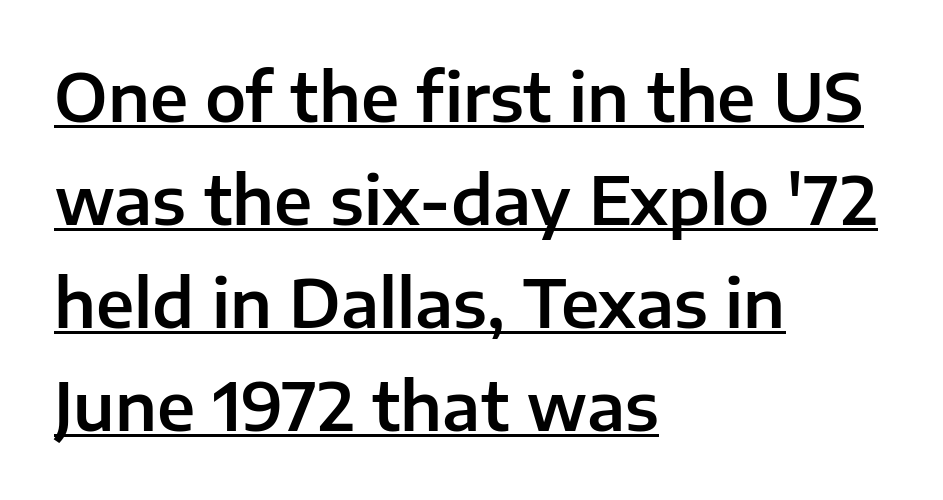
Q: Is the text italic (slanted)? A: No, it is upright.
Q: Is the typeface a serif or a sans-serif typeface? A: Sans-serif.
Q: Is the text underlined? A: Yes.
Q: How is the paragraph aligned? A: Left-aligned.
Q: Is the spacing between letters normal or unusually wide? A: Normal.
Q: Is the spacing between lines tight, normal or loose? A: Normal.
Q: Width (condensed, normal, or wide)? A: Normal.
Q: Stroke contrast? A: Low.
Q: x-height? A: Medium.
Q: Monospaced? A: No.
